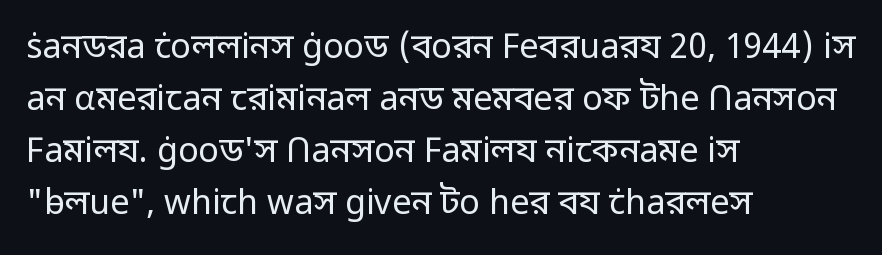
Q: Is the text bold? A: No.
Q: Is the text italic (slanted)? A: No, it is upright.
Q: Is the typeface a serif or a sans-serif typeface? A: Sans-serif.
Q: Is the text underlined? A: No.
Q: How is the paragraph aligned? A: Left-aligned.
Q: Is the spacing between letters normal or unusually wide? A: Normal.
Q: Is the spacing between lines tight, normal or loose? A: Normal.
Q: Width (condensed, normal, or wide)? A: Normal.
Q: Stroke contrast? A: Low.
Q: x-height? A: Medium.
Q: Monospaced? A: No.
